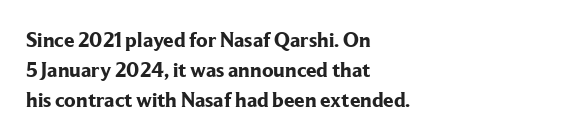
The image shows 21 px bold type, upright; set left-aligned, normal line spacing (1.43x), normal letter spacing, not underlined.
